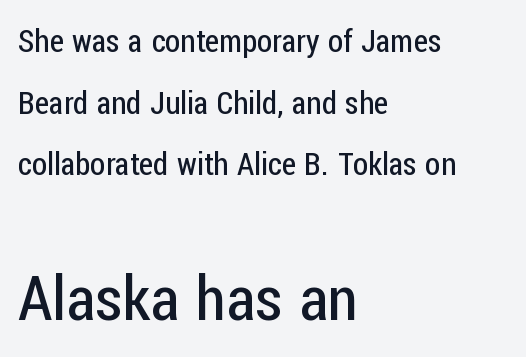
{"serif": "no", "italic": "no", "bold": "no", "weight": "regular", "width": "condensed", "stroke_contrast": "low", "x_height": "medium", "monospaced": "no", "underline": "no", "align": "left", "line_spacing": "loose", "line_spacing_ratio": 1.99, "letter_spacing": "normal", "letter_spacing_em": 0.0, "larger_block": "second", "size_ratio": 2.0, "glyph_px": 62}
